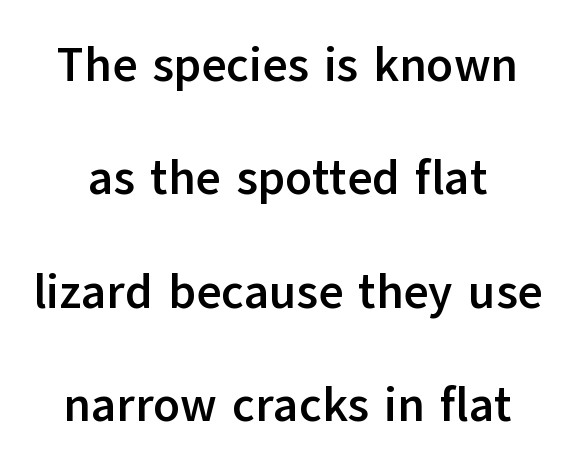
The image shows 48 px semibold sans-serif type, upright; set loose line spacing (2.36x), normal letter spacing, not underlined; low stroke contrast and a medium x-height.
